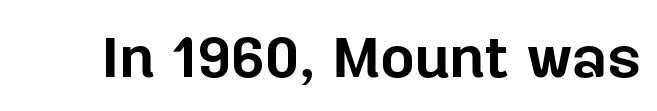
Does extra space separate the letters? No, they use regular spacing. Are there feet on the stems? There aren't — it's a sans. Here the designer chose a conventional face with non-uniform glyph widths. Letters rest on an invisible, unmarked baseline. The letters stand upright; this is a roman face.
